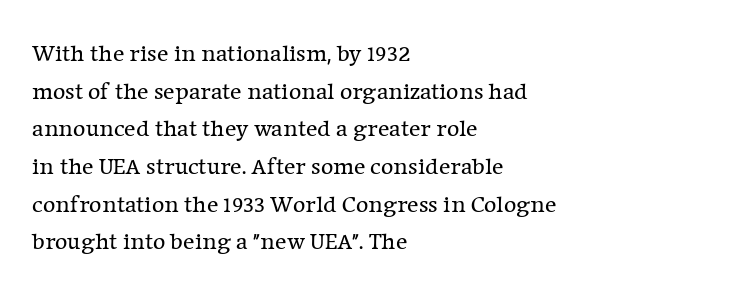
The image shows 24 px text type, upright; set left-aligned, normal line spacing (1.57x), normal letter spacing, not underlined.
